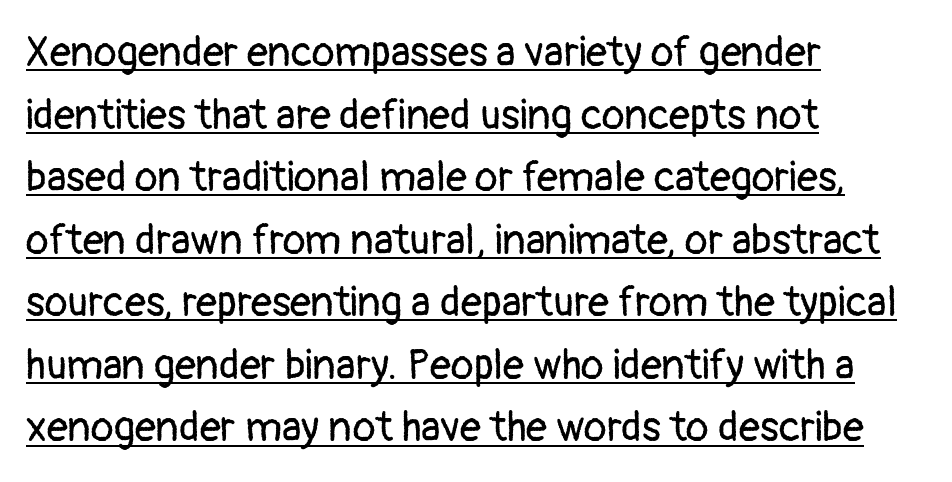
This is the regular roman posture of the typeface. All the whitespace from short lines collects on the right. The sample's only ornament is a line tracing under the words. Each word holds together tightly as a unit, with standard inter-letter gaps. Regarding serifs, this sample does without them.
